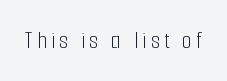
The image shows 25 px text type, upright; set not underlined.
